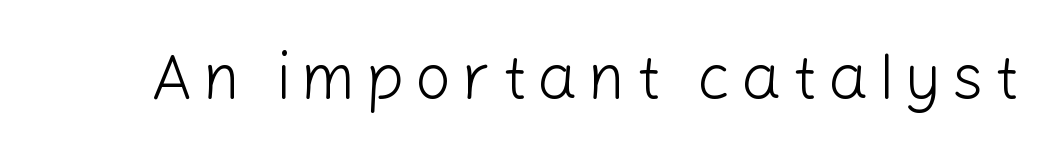
The image shows 64 px light sans-serif type, upright; set not underlined; low stroke contrast and a medium x-height.
